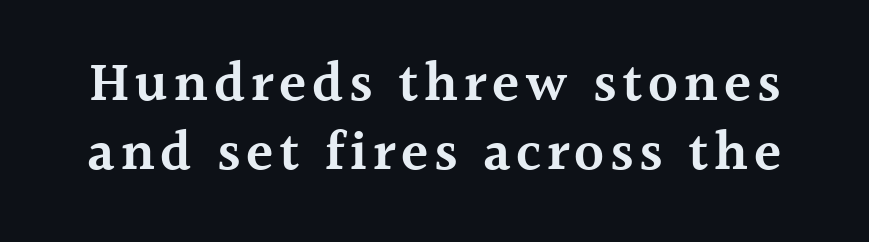
{"serif": "yes", "italic": "no", "bold": "semi", "weight": "semibold", "width": "normal", "x_height": "medium", "monospaced": "no", "underline": "no", "line_spacing_ratio": 1.23, "glyph_px": 56}
